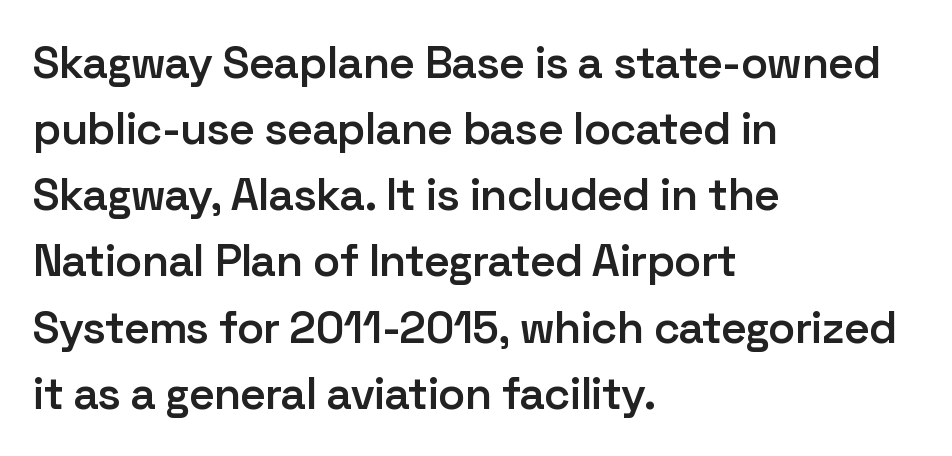
Q: Is the text bold? A: Semi-bold.
Q: Is the text italic (slanted)? A: No, it is upright.
Q: Is the typeface a serif or a sans-serif typeface? A: Sans-serif.
Q: Is the text underlined? A: No.
Q: How is the paragraph aligned? A: Left-aligned.
Q: Is the spacing between letters normal or unusually wide? A: Normal.
Q: Is the spacing between lines tight, normal or loose? A: Normal.
Q: Width (condensed, normal, or wide)? A: Normal.
Q: Stroke contrast? A: Low.
Q: x-height? A: Medium.
Q: Monospaced? A: No.
